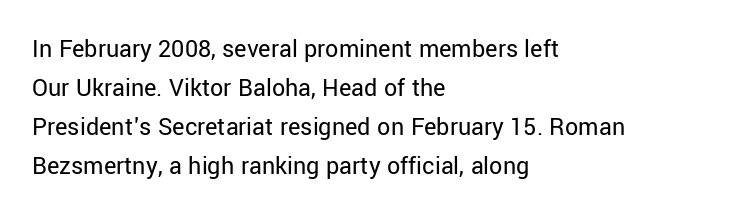
Q: Is the text bold? A: No.
Q: Is the text italic (slanted)? A: No, it is upright.
Q: Is the text underlined? A: No.
Q: How is the paragraph aligned? A: Left-aligned.
Q: Is the spacing between letters normal or unusually wide? A: Normal.
Q: Is the spacing between lines tight, normal or loose? A: Normal.
